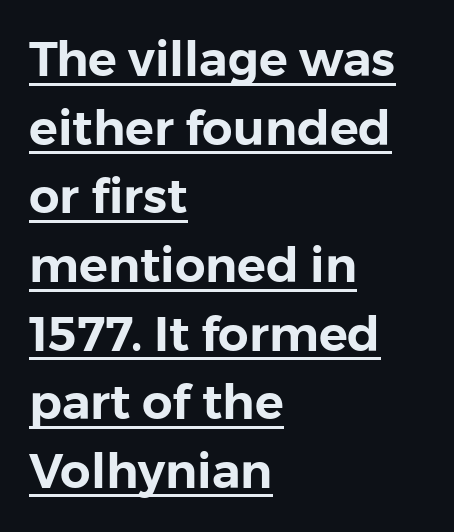
{"serif": "no", "italic": "no", "width": "normal", "stroke_contrast": "low", "x_height": "medium", "monospaced": "no", "underline": "yes", "align": "left", "line_spacing": "normal", "line_spacing_ratio": 1.43, "letter_spacing": "normal", "letter_spacing_em": 0.0, "glyph_px": 48}
